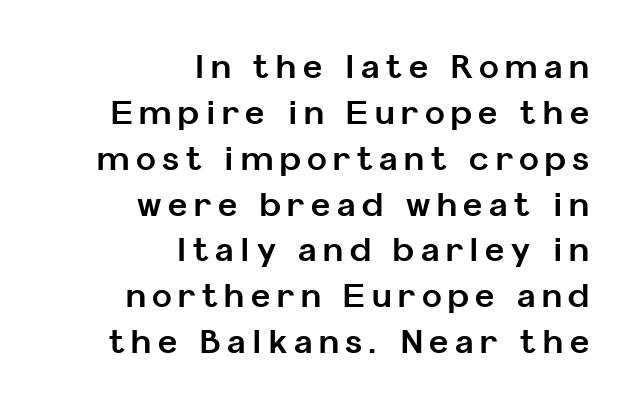
The image shows 33 px bold sans-serif type, upright; set right-aligned, normal line spacing (1.39x), unusually wide letter spacing (+0.2 em), not underlined; low stroke contrast and a medium x-height.
